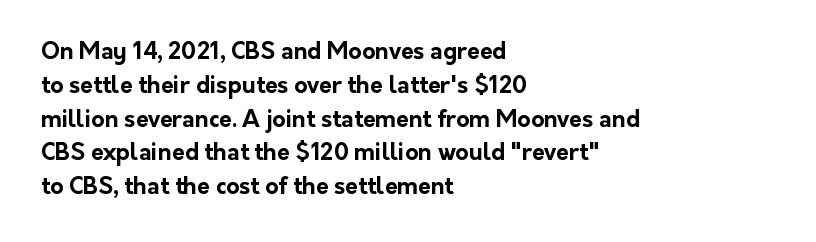
The image shows 23 px bold type, upright; set left-aligned, normal line spacing (1.47x), normal letter spacing, not underlined.
